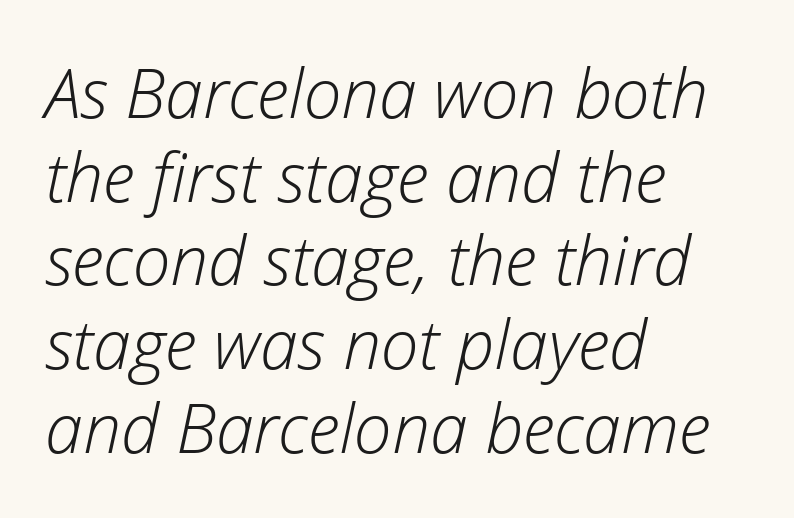
{"italic": "yes", "lean": "right", "slant_degrees": 12, "bold": "no", "weight": "light", "width": "normal", "stroke_contrast": "low", "x_height": "medium", "monospaced": "no", "underline": "no", "align": "left", "line_spacing_ratio": 1.23, "letter_spacing": "normal", "letter_spacing_em": 0.0, "glyph_px": 68}
